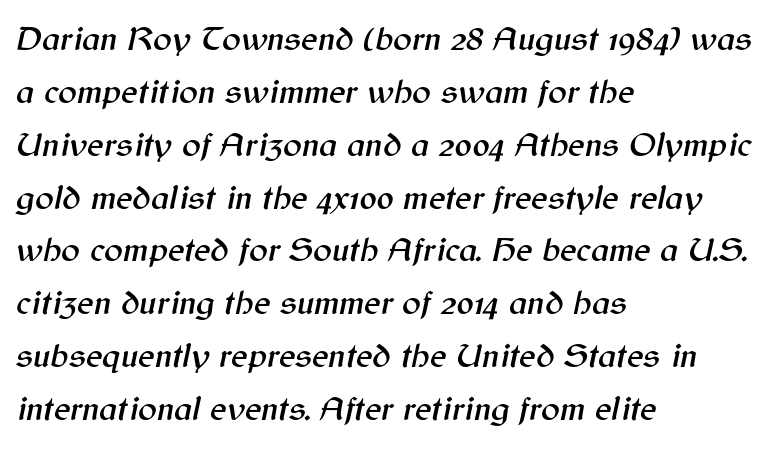
The strip under each line holds only bare page. Horizontal bands of white between lines are of average thickness. One-word summary of the alignment: left. Is this a fixed-width face? No — the glyphs have proportional, varying widths. The letters are slanted; this is an italic face. The tracking reads as untouched default to a designer's eye.
